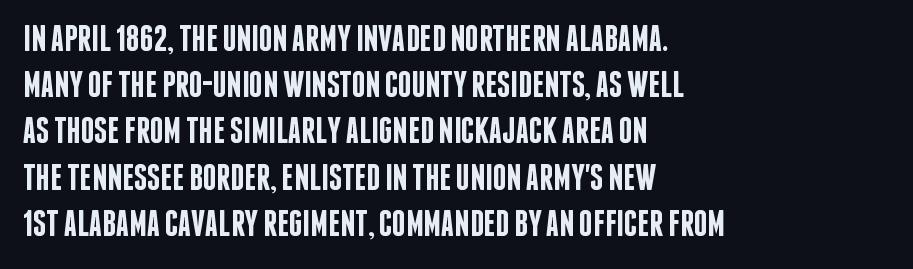
{"serif": "no", "italic": "no", "bold": "semi", "weight": "semibold", "width": "condensed", "stroke_contrast": "low", "x_height": "large", "monospaced": "no", "underline": "no", "align": "left", "line_spacing": "normal", "line_spacing_ratio": 1.25, "letter_spacing": "normal", "letter_spacing_em": 0.0, "glyph_px": 37}
